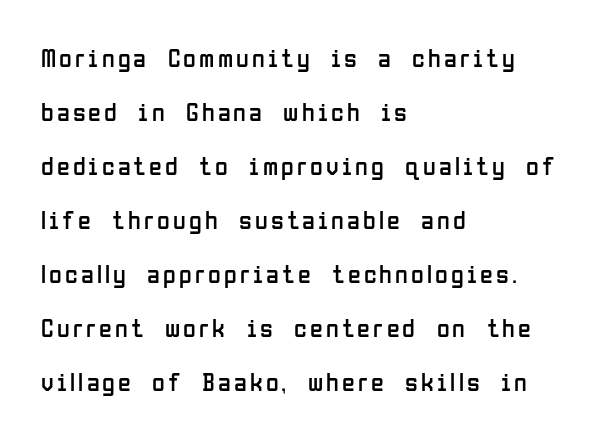
{"italic": "no", "bold": "no", "underline": "no", "align": "left", "line_spacing": "loose", "line_spacing_ratio": 2.08, "glyph_px": 26}
